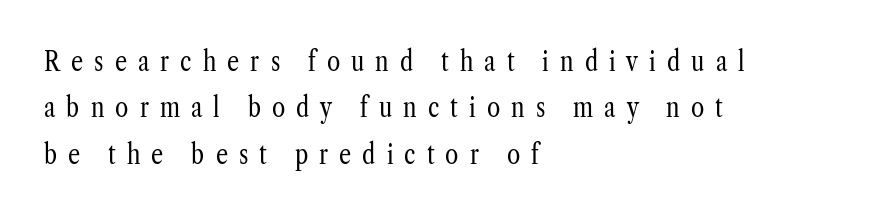
Q: Is the text bold? A: No.
Q: Is the text italic (slanted)? A: No, it is upright.
Q: Is the text underlined? A: No.
Q: How is the paragraph aligned? A: Left-aligned.
Q: Is the spacing between letters normal or unusually wide? A: Unusually wide.
